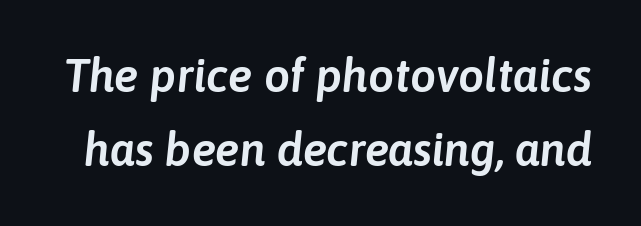
The image shows 46 px text type, italic (leaning right); set normal line spacing (1.61x), normal letter spacing, not underlined; low stroke contrast and a medium x-height.
